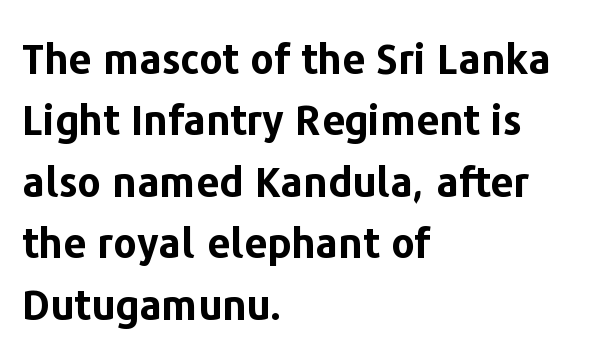
Quick note: interline space is typical. The typeface chosen for these lines omits serifs. The face used here is proportionally spaced, like ordinary book or web type. As a designer I'd log this as weight 700, bold. The words here are not underlined.
